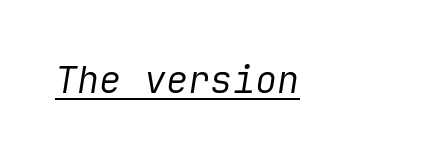
Q: Is the text bold? A: No.
Q: Is the text italic (slanted)? A: Yes, it leans right by about 9 degrees.
Q: Is the text underlined? A: Yes.
Q: Is the spacing between letters normal or unusually wide? A: Normal.
Q: Width (condensed, normal, or wide)? A: Normal.
Q: Stroke contrast? A: Low.
Q: x-height? A: Medium.
